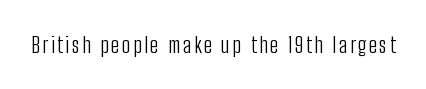
{"italic": "no", "bold": "no", "underline": "no", "glyph_px": 22}
